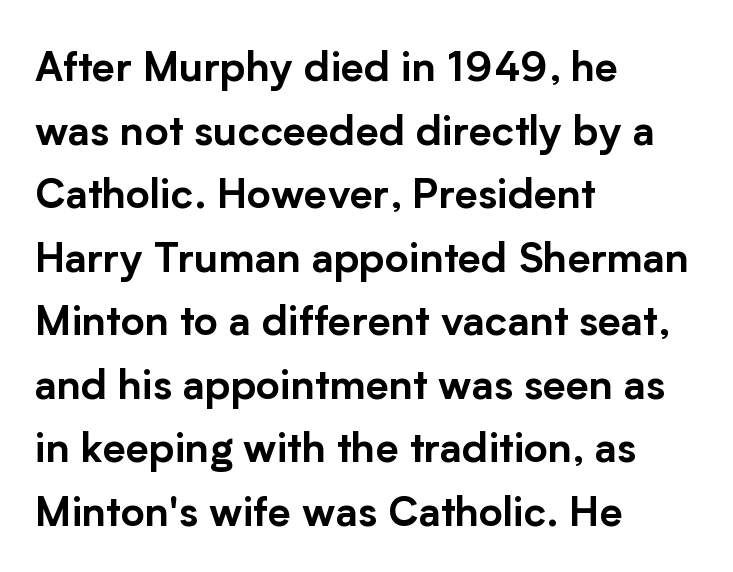
No word sits above an underline. One-word summary of the alignment: left. The gaps between neighbouring characters are ordinary and unremarkable. Horizontal bands of white between lines are of average thickness. The text was rendered using a sans face with plain stroke endings.
